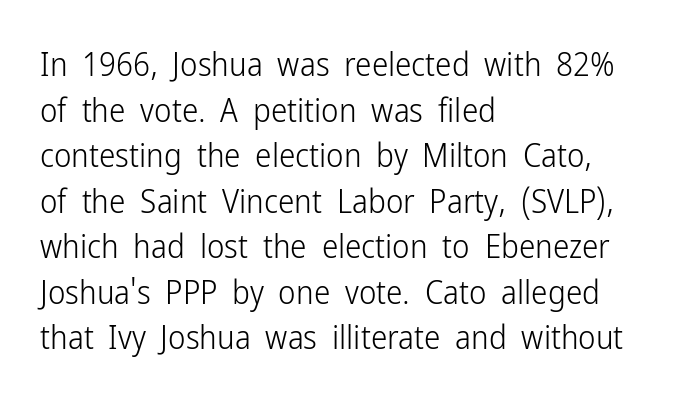
Q: Is the text bold? A: No.
Q: Is the text italic (slanted)? A: No, it is upright.
Q: Is the typeface a serif or a sans-serif typeface? A: Sans-serif.
Q: Is the text underlined? A: No.
Q: How is the paragraph aligned? A: Left-aligned.
Q: Is the spacing between letters normal or unusually wide? A: Normal.
Q: Is the spacing between lines tight, normal or loose? A: Normal.
Q: Width (condensed, normal, or wide)? A: Condensed.
Q: Stroke contrast? A: Low.
Q: x-height? A: Medium.
Q: Monospaced? A: No.
